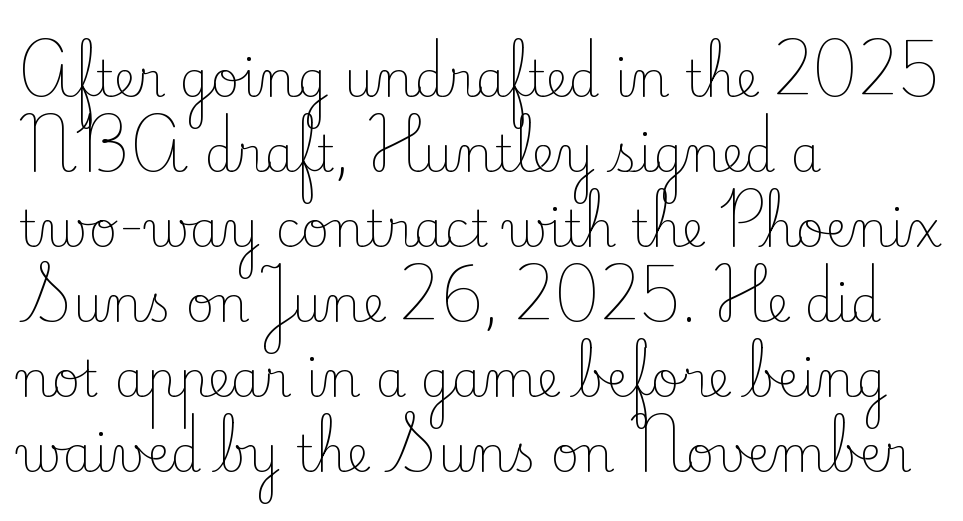
{"serif": "yes", "italic": "no", "bold": "no", "weight": "light", "width": "normal", "stroke_contrast": "low", "x_height": "small", "monospaced": "no", "underline": "no", "align": "left", "line_spacing": "normal", "line_spacing_ratio": 1.53, "letter_spacing": "normal", "letter_spacing_em": 0.0, "glyph_px": 49}
